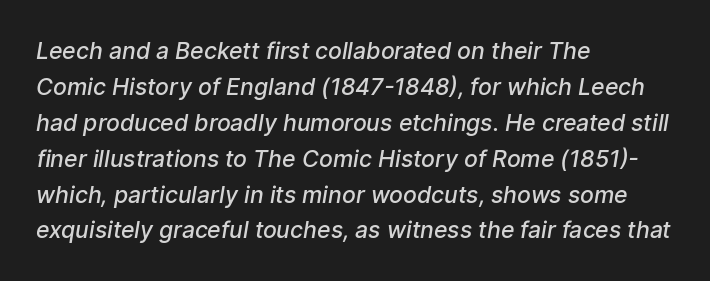
The image shows 23 px text type; set left-aligned, normal line spacing (1.56x), normal letter spacing, not underlined.
